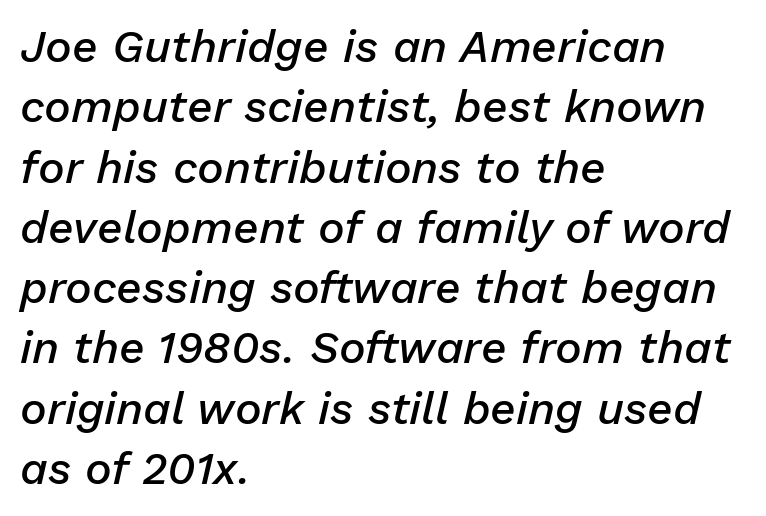
{"italic": "yes", "lean": "right", "slant_degrees": 13, "bold": "semi", "weight": "semibold", "width": "normal", "stroke_contrast": "low", "x_height": "medium", "monospaced": "no", "underline": "no", "align": "left", "line_spacing": "normal", "line_spacing_ratio": 1.34, "letter_spacing": "normal", "letter_spacing_em": 0.0, "glyph_px": 45}
